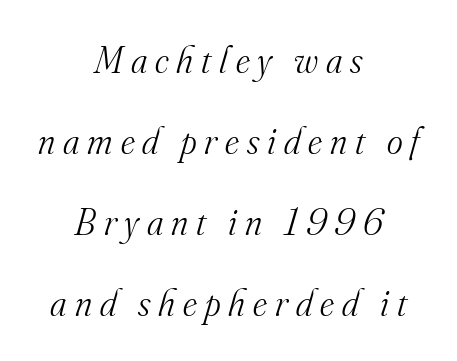
Stroke thickness stays within the range of a standard reading face or lighter. Glyph-to-glyph distance is far greater than everyday printed text. The vertical gap from one line to the next is large. Notice how the stems are inclined rather than vertical — that's the hallmark of italics. Only glyphs here, with clear space below each row. The typesetter chose a symmetrical, centered arrangement here.
